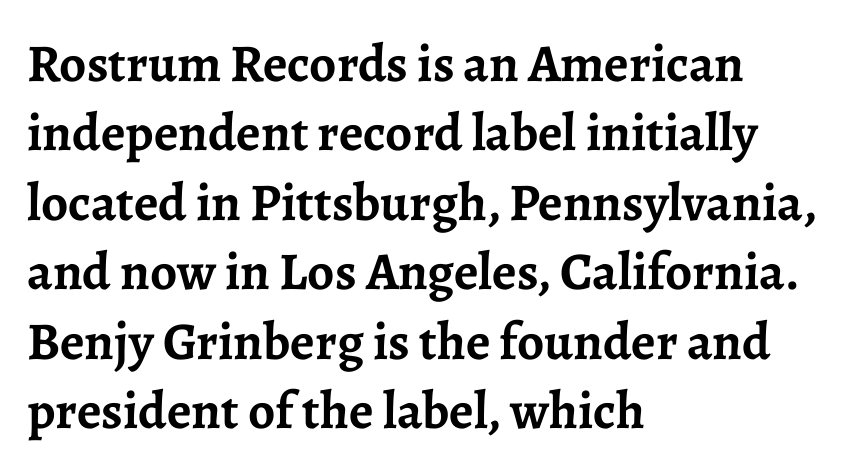
Thick stems and heavy bowls — unmistakably bold. Ordinary non-slanted type is in use. You could not count columns in this text — the font is proportionally spaced. The passage shown is not underscored anywhere. Notice how descenders clear the ascenders below comfortably — that's standard leading. Compared with a centered layout, this one pins lines to the left instead.
